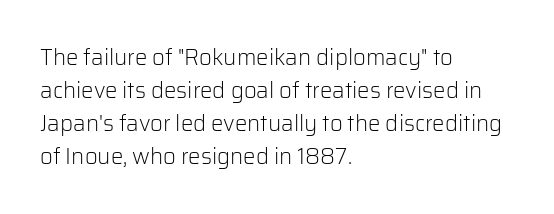
{"italic": "no", "bold": "no", "underline": "no", "align": "left", "line_spacing": "normal", "line_spacing_ratio": 1.5, "letter_spacing": "normal", "letter_spacing_em": 0.0, "glyph_px": 22}
